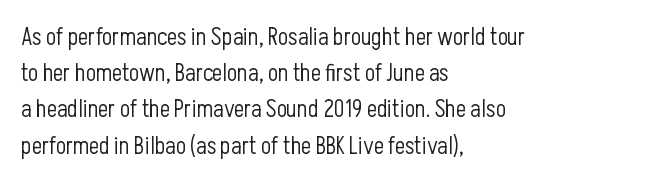
Default kerning and tracking; the words read as compact shapes. Tall strokes in this sample are plumb rather than angled. This rendering uses left alignment, leaving the right contour irregular. Students, observe: this is what conventionally led text looks like. Each stroke keeps to a modest, everyday thickness or less. Honestly, there is no underline to notice here at all.
